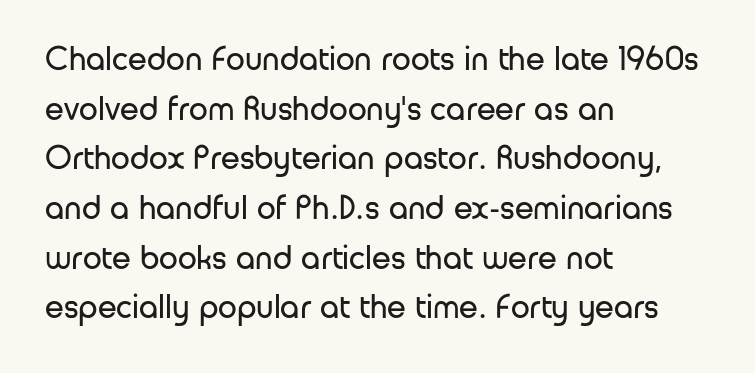
{"serif": "no", "italic": "no", "bold": "no", "weight": "regular", "width": "normal", "stroke_contrast": "low", "x_height": "medium", "monospaced": "no", "underline": "no", "align": "left", "line_spacing": "normal", "line_spacing_ratio": 1.46, "letter_spacing": "normal", "letter_spacing_em": 0.0, "glyph_px": 34}
